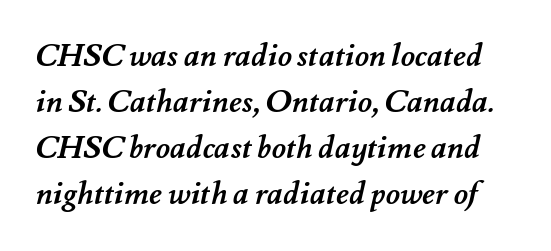
Q: Is the text bold? A: Yes.
Q: Is the text underlined? A: No.
Q: Is the spacing between letters normal or unusually wide? A: Normal.
Q: Is the spacing between lines tight, normal or loose? A: Normal.
Q: Width (condensed, normal, or wide)? A: Normal.
Q: Stroke contrast? A: Medium.
Q: x-height? A: Small.
Q: Monospaced? A: No.
